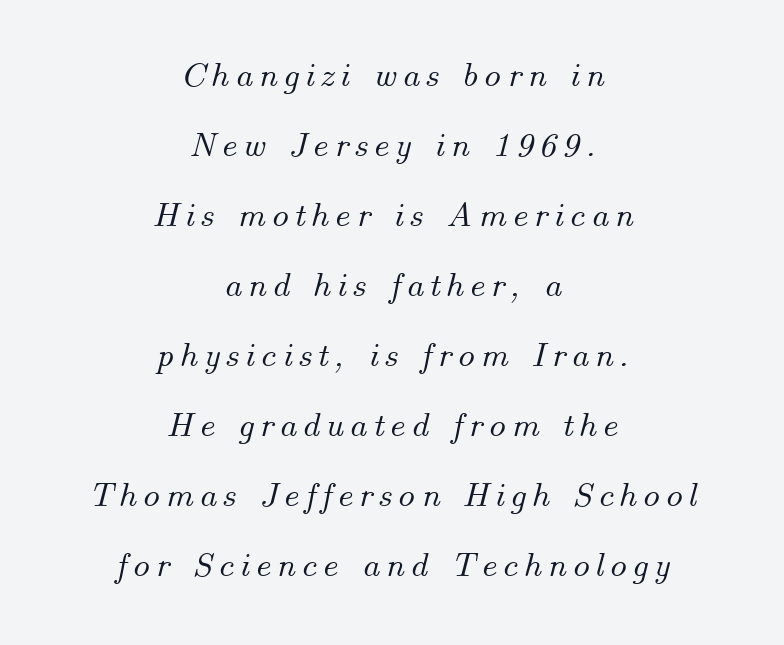
{"italic": "yes", "lean": "right", "slant_degrees": 14, "width": "normal", "stroke_contrast": "medium", "x_height": "small", "monospaced": "no", "underline": "no", "align": "center", "line_spacing": "loose", "line_spacing_ratio": 2.0, "glyph_px": 35}
